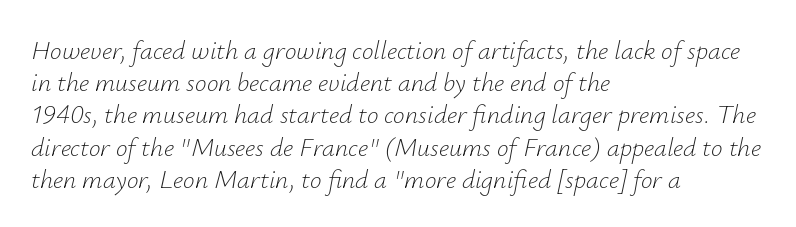
The image shows 26 px text type, italic (leaning right); set left-aligned, line spacing 1.24x, normal letter spacing, not underlined.
